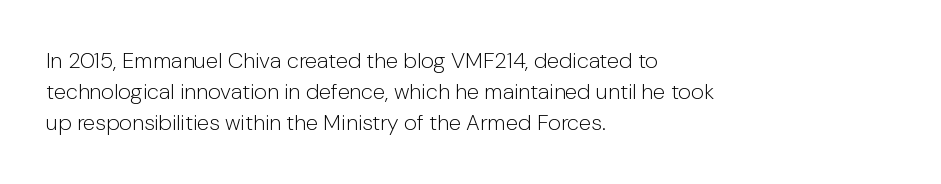
Every row of glyphs begins at an identical x-position on the left. The typesetting does not lean heavy: it is not bold. One glance says typical: line gaps are just what's usual. Underlining? Definitely not there.
